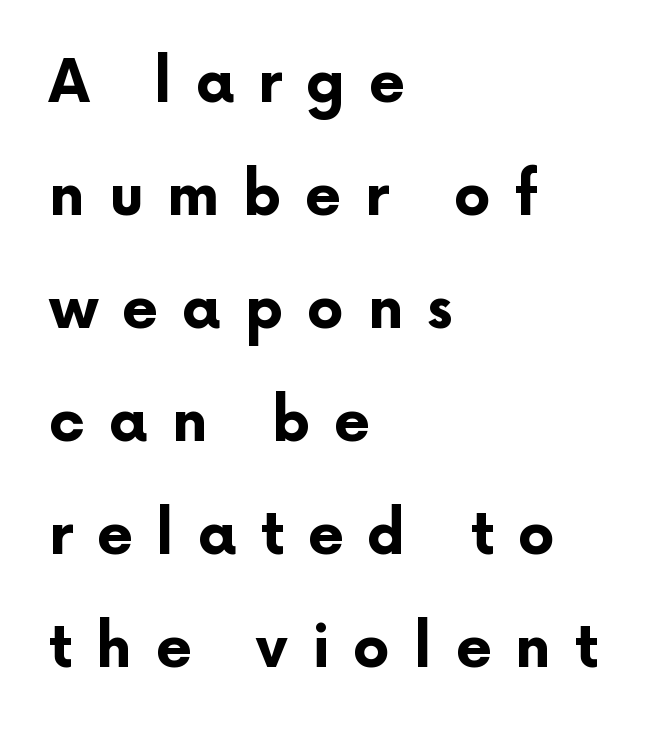
The image shows 58 px bold sans-serif type, upright; set left-aligned, loose line spacing (1.95x), unusually wide letter spacing (+0.41 em), not underlined; low stroke contrast and a medium x-height.
